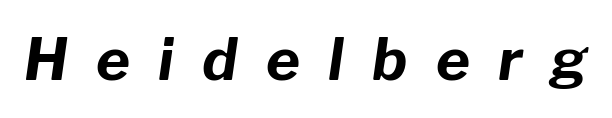
{"italic": "yes", "lean": "right", "slant_degrees": 8, "bold": "yes", "weight": "bold", "width": "normal", "stroke_contrast": "low", "x_height": "medium", "monospaced": "no", "underline": "no", "letter_spacing": "wide", "letter_spacing_em": 0.49, "glyph_px": 58}
